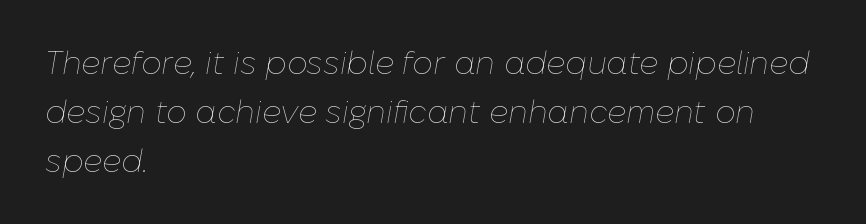
The image shows 32 px thin type, italic (leaning right); set left-aligned, normal line spacing (1.53x), normal letter spacing, not underlined; low stroke contrast and a medium x-height.
